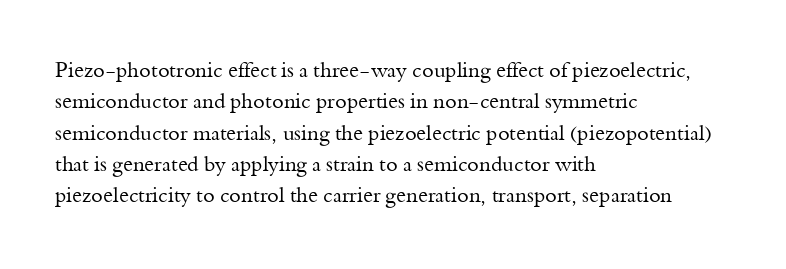
{"italic": "no", "bold": "no", "underline": "no", "align": "left", "line_spacing": "normal", "line_spacing_ratio": 1.49, "letter_spacing": "normal", "letter_spacing_em": 0.0, "glyph_px": 21}
